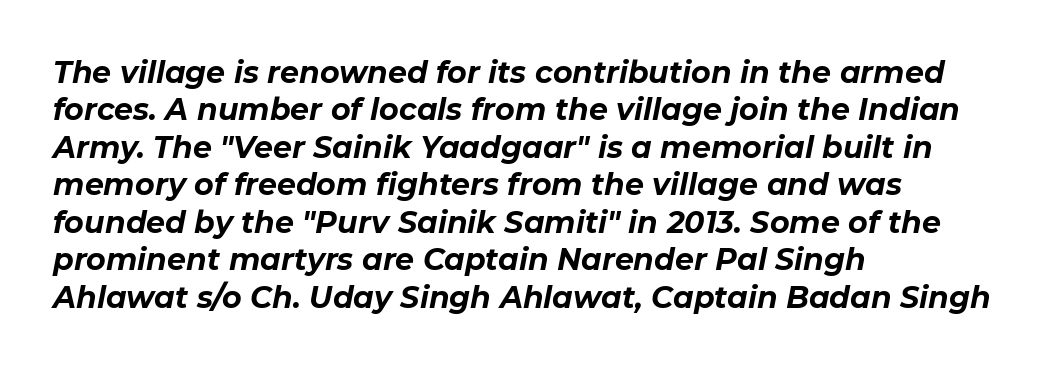
This sample keeps an unexceptional amount of space between lines. There's an unmistakable incline to the writing here. The glyphs are unaccompanied by any horizontal stroke below them. The passage shown has conventional tracking throughout. Each glyph is drawn with heavy, bold strokes.
